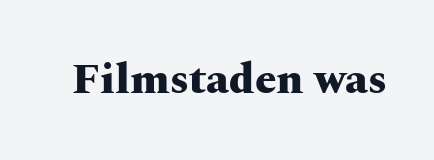
{"serif": "yes", "italic": "no", "bold": "yes", "weight": "heavy", "width": "wide", "stroke_contrast": "medium", "x_height": "medium", "monospaced": "no", "underline": "no", "letter_spacing": "normal", "letter_spacing_em": 0.0, "glyph_px": 43}
